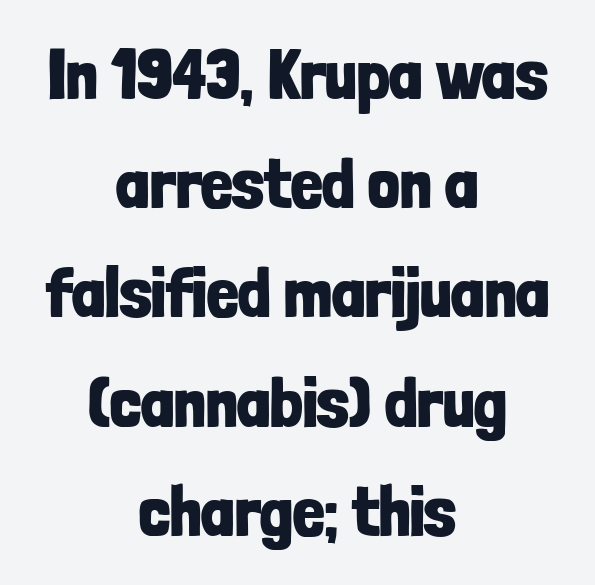
{"serif": "no", "italic": "no", "bold": "yes", "weight": "bold", "width": "condensed", "stroke_contrast": "low", "x_height": "medium", "monospaced": "no", "underline": "no", "align": "center", "line_spacing": "normal", "line_spacing_ratio": 1.56, "letter_spacing": "normal", "letter_spacing_em": 0.0, "glyph_px": 70}
